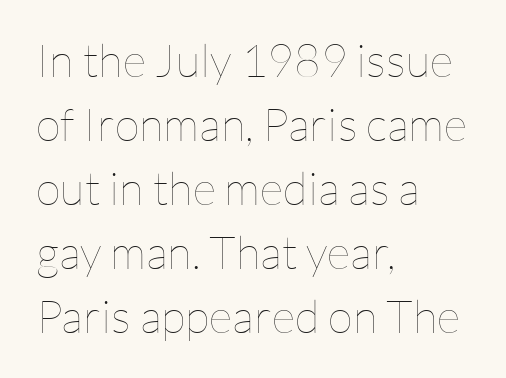
Q: Is the text bold? A: No.
Q: Is the text italic (slanted)? A: No, it is upright.
Q: Is the text underlined? A: No.
Q: How is the paragraph aligned? A: Left-aligned.
Q: Is the spacing between letters normal or unusually wide? A: Normal.
Q: Is the spacing between lines tight, normal or loose? A: Normal.
Q: Width (condensed, normal, or wide)? A: Normal.
Q: Stroke contrast? A: Low.
Q: x-height? A: Medium.
Q: Monospaced? A: No.
